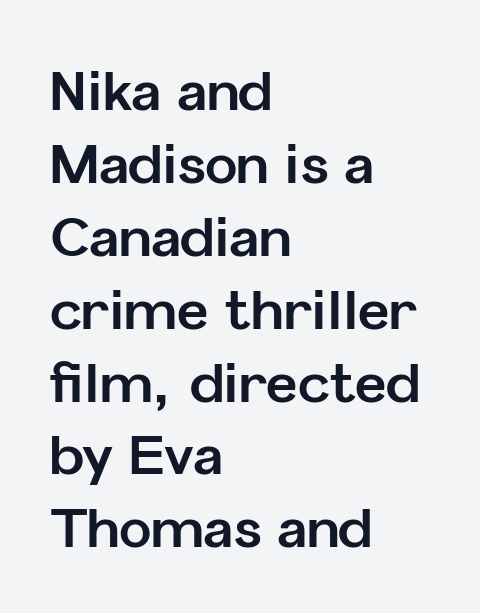
Each letter keeps its own natural width here, so spacing adapts to shape. Italic: no, the glyphs are upright roman. Spacing between characters is what you'd get straight out of the box. Notice how descenders clear the ascenders below comfortably — that's standard leading. Type without underlining.
